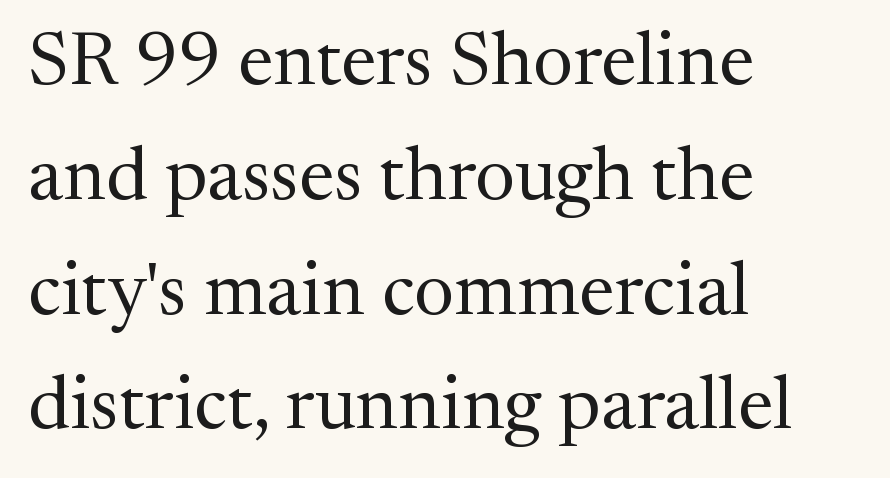
The image shows 76 px regular-weight serif type, upright; set left-aligned, normal line spacing (1.51x), normal letter spacing, not underlined; medium stroke contrast and a medium x-height.
